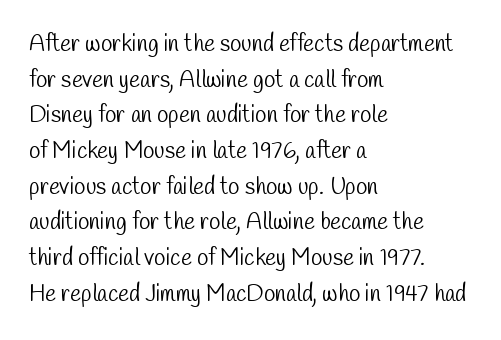
Q: Is the text bold? A: No.
Q: Is the text underlined? A: No.
Q: How is the paragraph aligned? A: Left-aligned.
Q: Is the spacing between letters normal or unusually wide? A: Normal.
Q: Is the spacing between lines tight, normal or loose? A: Normal.
